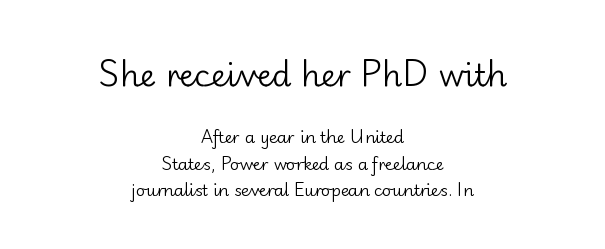
Q: Is the text bold? A: No.
Q: Is the text italic (slanted)? A: No, it is upright.
Q: Is the typeface a serif or a sans-serif typeface? A: Sans-serif.
Q: Is the text underlined? A: No.
Q: How is the paragraph aligned? A: Centered.
Q: Is the spacing between letters normal or unusually wide? A: Normal.
Q: Is the spacing between lines tight, normal or loose? A: Normal.
Q: Which block of text is set in a larger size, the first (top) or the second (bottom)? A: The first (top) one.
Q: Width (condensed, normal, or wide)? A: Normal.
Q: Stroke contrast? A: Low.
Q: x-height? A: Small.
Q: Monospaced? A: No.
